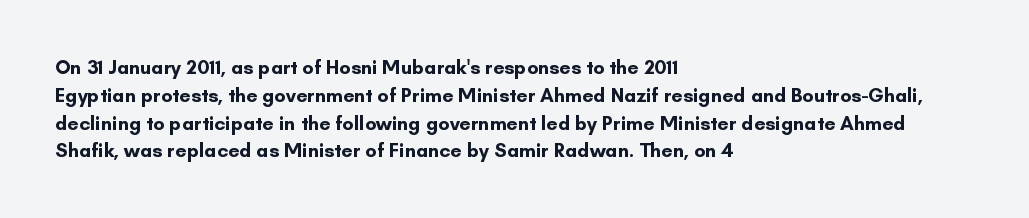
{"italic": "no", "bold": "yes", "underline": "no", "align": "left", "line_spacing": "normal", "line_spacing_ratio": 1.39, "letter_spacing": "normal", "letter_spacing_em": 0.0, "glyph_px": 20}
